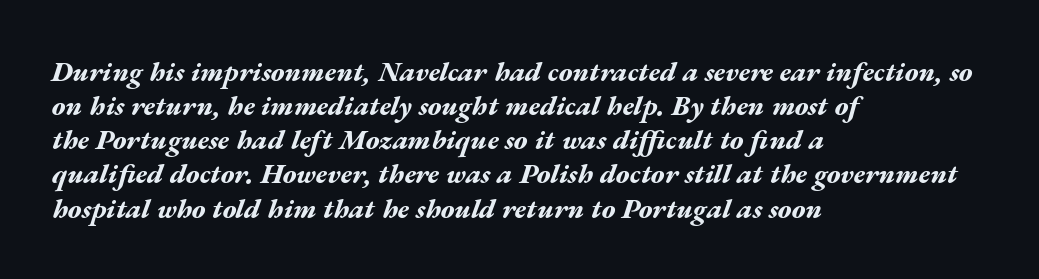
{"italic": "yes", "lean": "right", "slant_degrees": 17, "bold": "yes", "weight": "bold", "width": "wide", "stroke_contrast": "medium", "x_height": "medium", "monospaced": "no", "underline": "no", "align": "left", "line_spacing_ratio": 1.22, "letter_spacing": "normal", "letter_spacing_em": 0.0, "glyph_px": 28}
